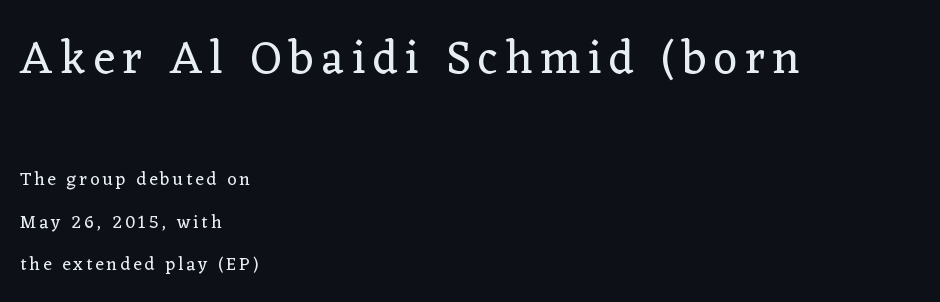
Q: Is the text bold? A: No.
Q: Is the text italic (slanted)? A: No, it is upright.
Q: Is the typeface a serif or a sans-serif typeface? A: Serif.
Q: Is the text underlined? A: No.
Q: How is the paragraph aligned? A: Left-aligned.
Q: Is the spacing between lines tight, normal or loose? A: Loose.
Q: Which block of text is set in a larger size, the first (top) or the second (bottom)? A: The first (top) one.
Q: Width (condensed, normal, or wide)? A: Normal.
Q: Stroke contrast? A: Low.
Q: x-height? A: Medium.
Q: Monospaced? A: No.
